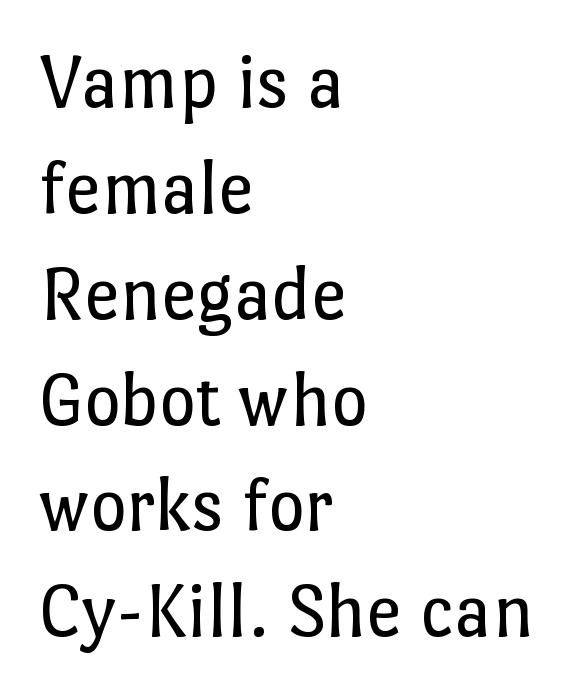
The image shows 79 px regular-weight type, upright; set left-aligned, normal line spacing (1.34x), normal letter spacing, not underlined; low stroke contrast and a medium x-height.
